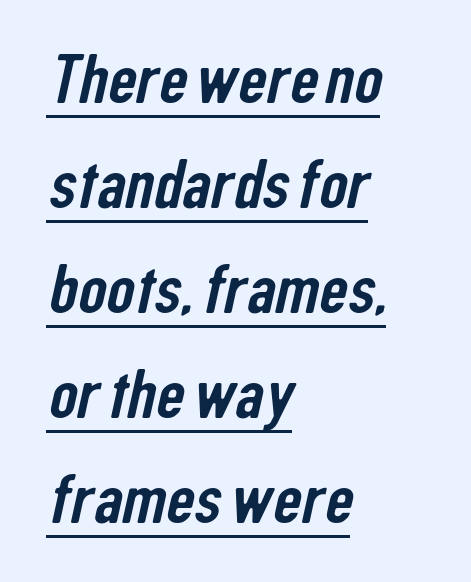
Baseline-to-baseline distance is the conventional proportion of letter height. The text was rendered using a sans face with plain stroke endings. Proportional: the letters do not fall into vertical columns. Notice how the passage keeps a crisp vertical edge on the left only. Every word sits above its own underline.
